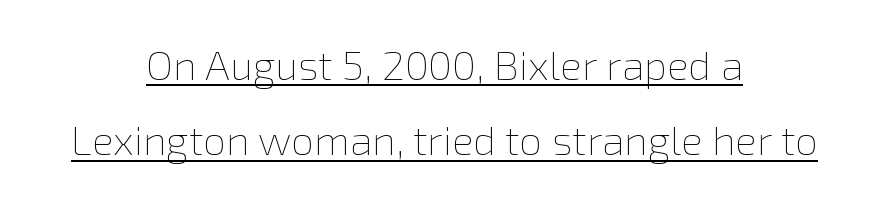
{"italic": "no", "bold": "no", "weight": "thin", "width": "normal", "x_height": "medium", "monospaced": "no", "underline": "yes", "align": "center", "line_spacing_ratio": 1.84, "letter_spacing": "normal", "letter_spacing_em": 0.0, "glyph_px": 41}
